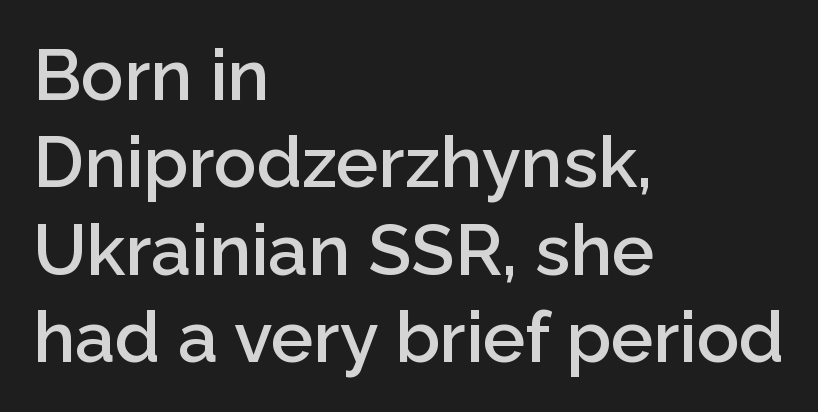
The image shows 71 px semibold sans-serif type, upright; set left-aligned, line spacing 1.23x, normal letter spacing, not underlined; low stroke contrast and a medium x-height.
